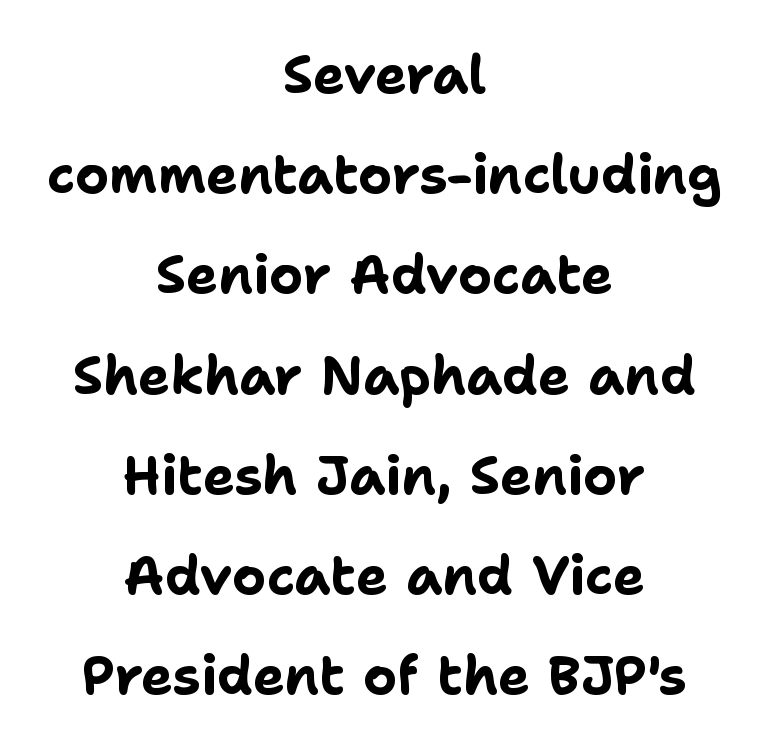
The typesetting leans heavy: a genuine bold. Is the block centered? Yes — each line is placed symmetrically about the middle. Plain, unruled lines of type. Each letter keeps its own natural width here, so spacing adapts to shape. Observe the ordinary spacing: letters are neighbours, not strangers. A roman cut, with each character standing at attention.
